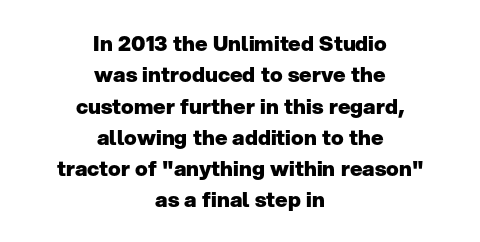
Q: Is the text bold? A: Yes.
Q: Is the text italic (slanted)? A: No, it is upright.
Q: Is the text underlined? A: No.
Q: How is the paragraph aligned? A: Centered.
Q: Is the spacing between letters normal or unusually wide? A: Normal.
Q: Is the spacing between lines tight, normal or loose? A: Normal.
